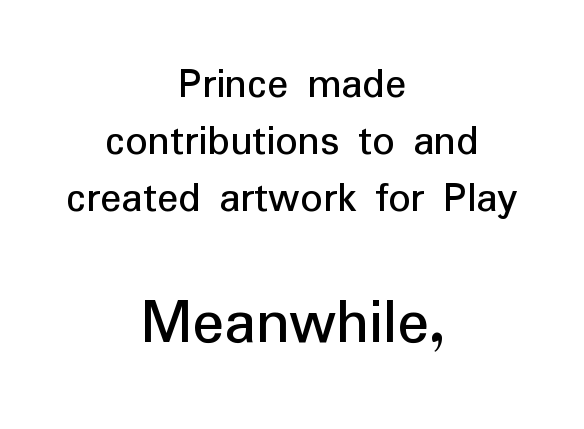
The image shows 66 px sans-serif type, upright; set centered, normal line spacing (1.29x), normal letter spacing, not underlined; the second (bottom) block is 1.5x larger; low stroke contrast and a medium x-height.
